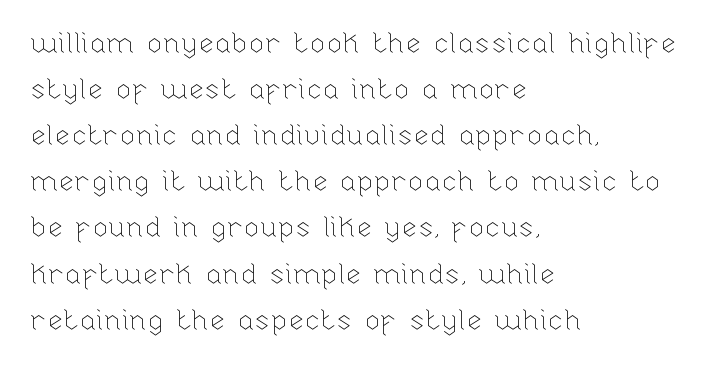
{"italic": "no", "bold": "no", "weight": "thin", "width": "normal", "stroke_contrast": "low", "x_height": "medium", "monospaced": "no", "underline": "no", "align": "left", "line_spacing": "normal", "line_spacing_ratio": 1.59, "letter_spacing": "normal", "letter_spacing_em": 0.0, "glyph_px": 29}
